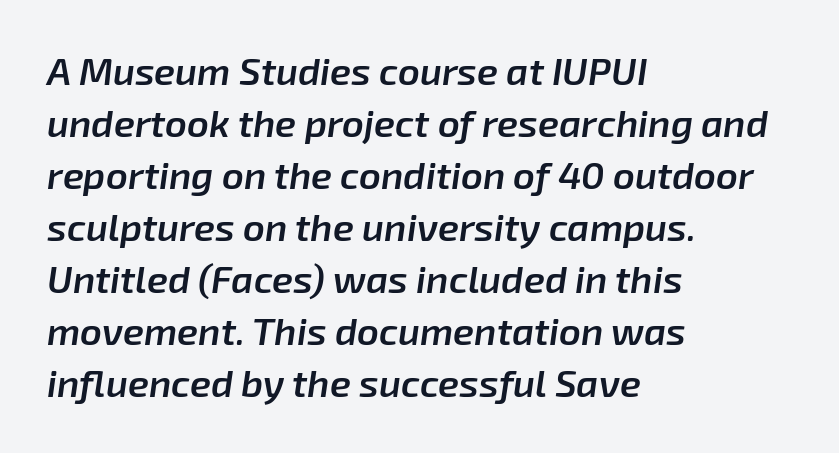
Q: Is the text bold? A: Semi-bold.
Q: Is the text italic (slanted)? A: Yes, it leans right by about 8 degrees.
Q: Is the text underlined? A: No.
Q: How is the paragraph aligned? A: Left-aligned.
Q: Is the spacing between letters normal or unusually wide? A: Normal.
Q: Is the spacing between lines tight, normal or loose? A: Normal.
Q: Width (condensed, normal, or wide)? A: Normal.
Q: Stroke contrast? A: Low.
Q: x-height? A: Medium.
Q: Monospaced? A: No.
